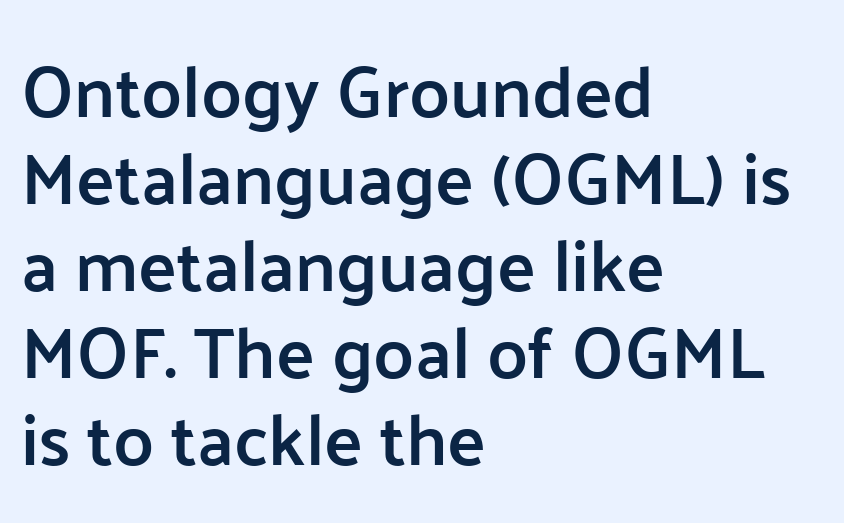
{"serif": "no", "italic": "no", "bold": "semi", "weight": "semibold", "width": "normal", "stroke_contrast": "low", "x_height": "medium", "monospaced": "no", "underline": "no", "align": "left", "line_spacing_ratio": 1.21, "letter_spacing": "normal", "letter_spacing_em": 0.0, "glyph_px": 72}
